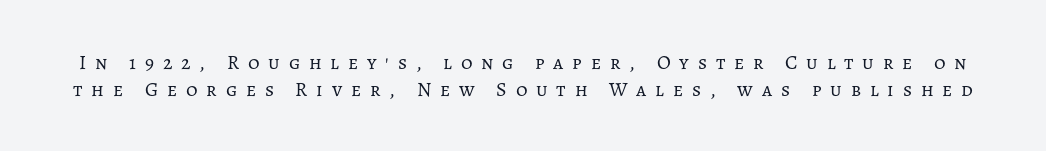
{"italic": "no", "bold": "no", "underline": "no", "line_spacing": "normal", "line_spacing_ratio": 1.35, "letter_spacing": "wide", "letter_spacing_em": 0.44, "glyph_px": 20}
